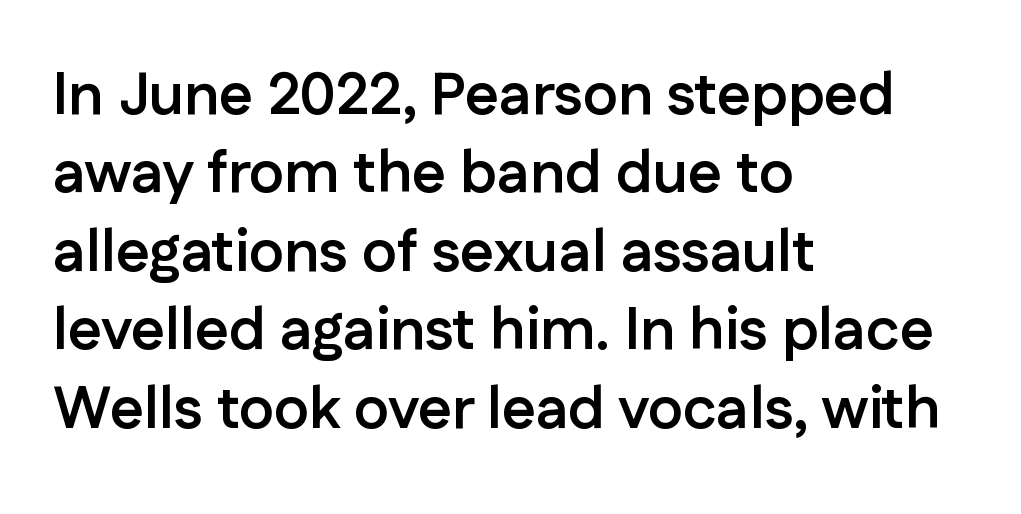
The image shows 59 px semibold sans-serif type, upright; set left-aligned, normal line spacing (1.33x), normal letter spacing, not underlined; low stroke contrast and a medium x-height.
